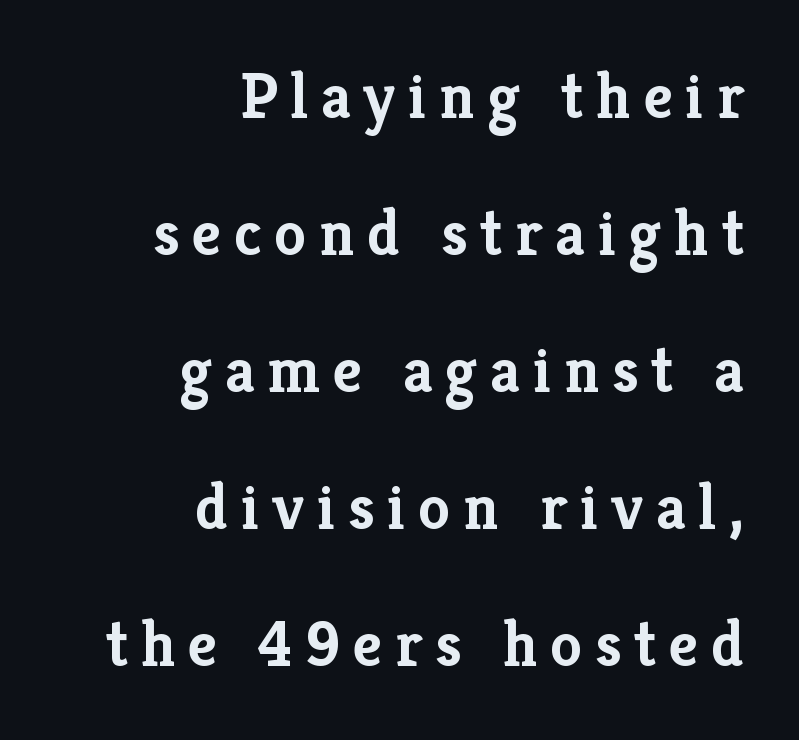
A full-strength bold gives these letters their thick strokes. Is the letter spacing exaggerated? Yes — the characters are pushed far apart. The passage shown is typeset with a serif family. This sample has the flowing, uneven cadence of proportional lettering. Horizontal alignment here is rightward, an uncommon choice for prose.
